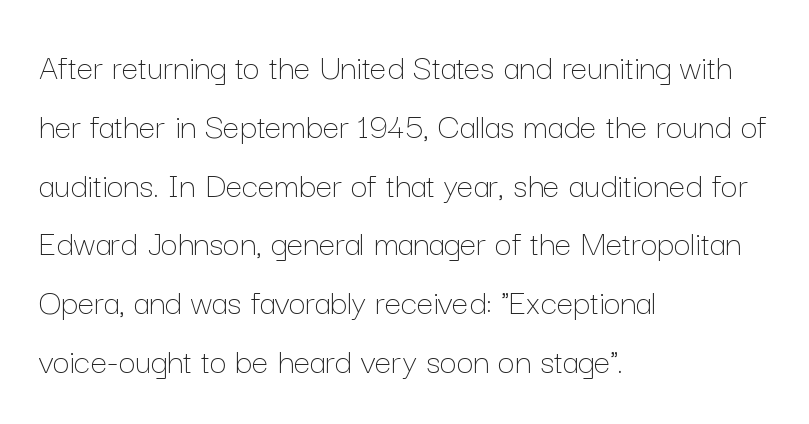
{"italic": "no", "bold": "no", "weight": "thin", "width": "normal", "stroke_contrast": "low", "x_height": "medium", "monospaced": "no", "underline": "no", "align": "left", "line_spacing": "normal", "line_spacing_ratio": 1.59, "letter_spacing": "normal", "letter_spacing_em": 0.0, "glyph_px": 37}
